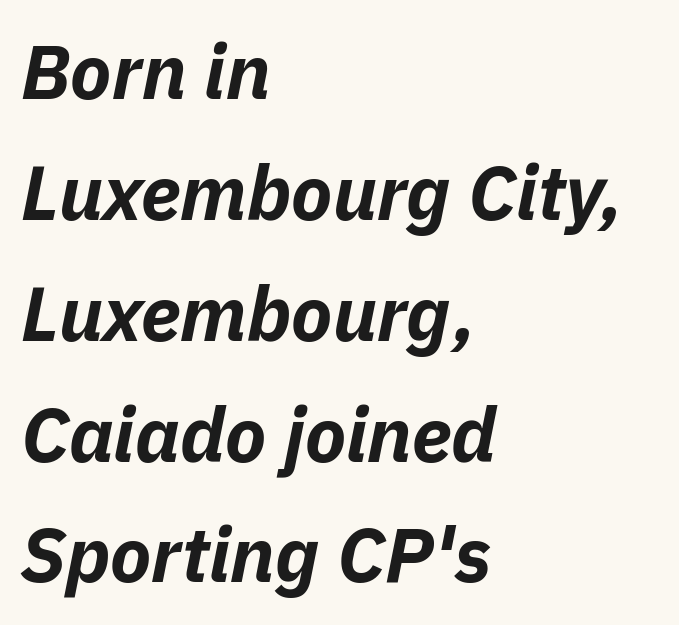
These lines were composed using italics. Where is the straight margin? On the left. Nothing unusual about the tracking: characters are spaced as the font intends. The font is running at its bold setting. Underline: absent.
